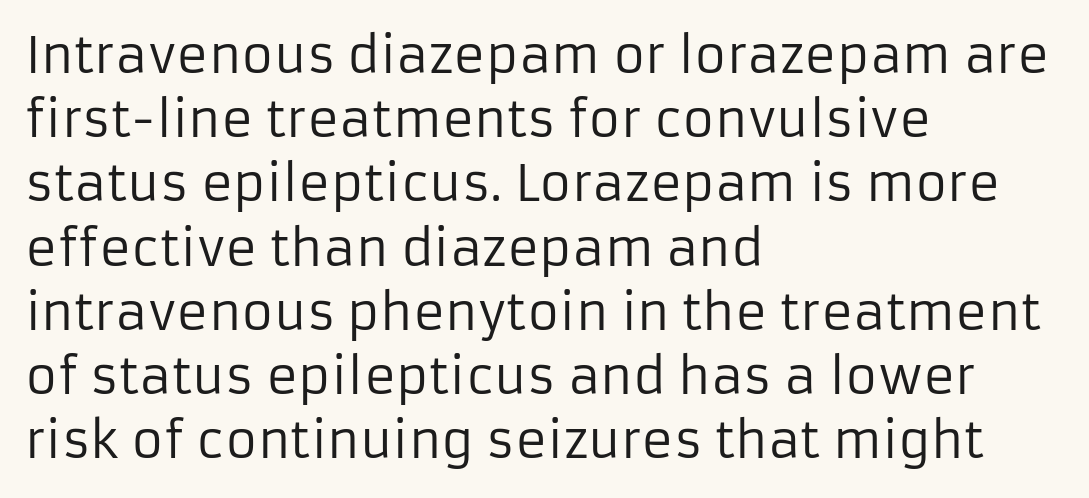
The image shows 49 px regular-weight sans-serif type, upright; set left-aligned, normal line spacing (1.31x), normal letter spacing, not underlined; low stroke contrast and a medium x-height.
